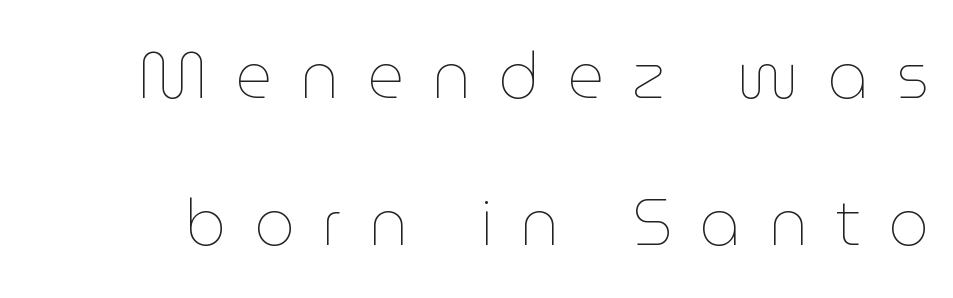
Q: Is the text bold? A: No.
Q: Is the text italic (slanted)? A: No, it is upright.
Q: Is the text underlined? A: No.
Q: Is the spacing between letters normal or unusually wide? A: Unusually wide.
Q: Is the spacing between lines tight, normal or loose? A: Loose.
Q: Width (condensed, normal, or wide)? A: Normal.
Q: Stroke contrast? A: Low.
Q: x-height? A: Medium.
Q: Monospaced? A: No.
